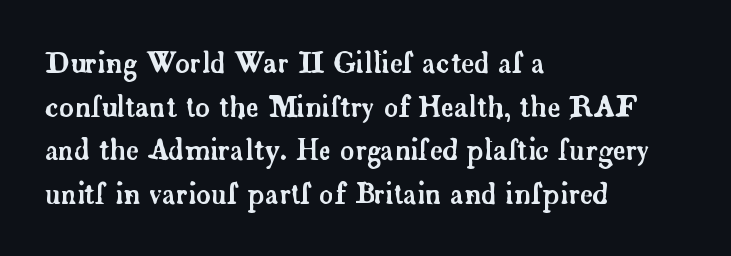
{"serif": "yes", "italic": "no", "width": "normal", "stroke_contrast": "low", "x_height": "small", "monospaced": "no", "underline": "no", "align": "left", "line_spacing": "normal", "line_spacing_ratio": 1.56, "letter_spacing": "normal", "letter_spacing_em": 0.0, "glyph_px": 28}
